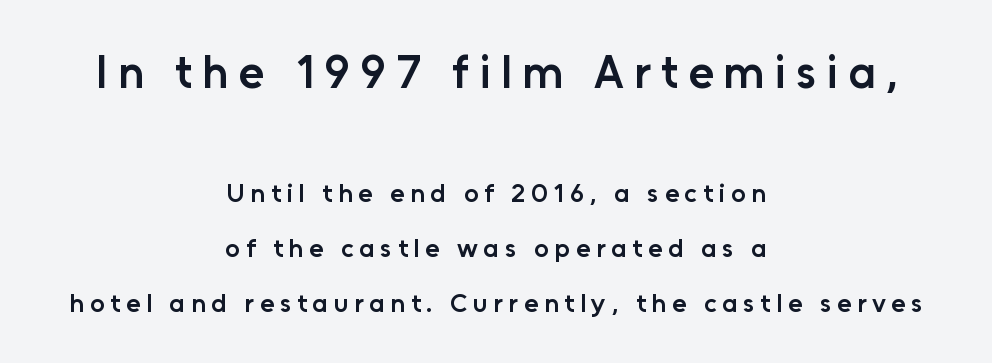
Q: Is the text bold? A: Semi-bold.
Q: Is the text italic (slanted)? A: No, it is upright.
Q: Is the typeface a serif or a sans-serif typeface? A: Sans-serif.
Q: Is the text underlined? A: No.
Q: How is the paragraph aligned? A: Centered.
Q: Is the spacing between letters normal or unusually wide? A: Unusually wide.
Q: Is the spacing between lines tight, normal or loose? A: Loose.
Q: Which block of text is set in a larger size, the first (top) or the second (bottom)? A: The first (top) one.
Q: Width (condensed, normal, or wide)? A: Normal.
Q: Stroke contrast? A: Low.
Q: x-height? A: Medium.
Q: Monospaced? A: No.
